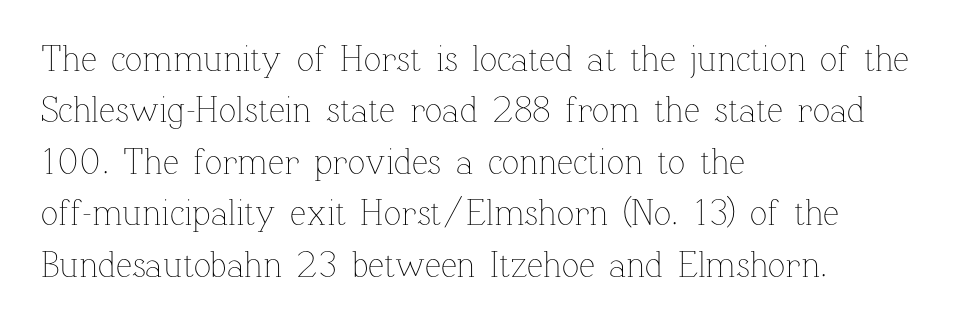
The image shows 36 px thin type, upright; set left-aligned, normal line spacing (1.43x), normal letter spacing, not underlined; low stroke contrast and a medium x-height.
